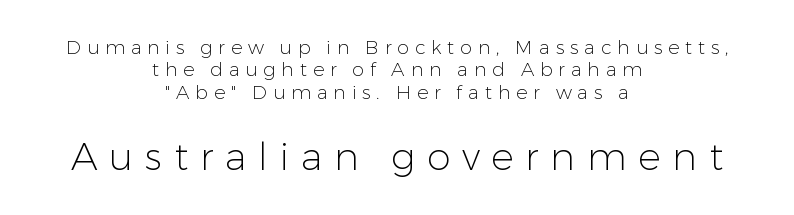
Q: Is the text bold? A: No.
Q: Is the text italic (slanted)? A: No, it is upright.
Q: Is the typeface a serif or a sans-serif typeface? A: Sans-serif.
Q: Is the text underlined? A: No.
Q: How is the paragraph aligned? A: Centered.
Q: Is the spacing between letters normal or unusually wide? A: Unusually wide.
Q: Which block of text is set in a larger size, the first (top) or the second (bottom)? A: The second (bottom) one.
Q: Width (condensed, normal, or wide)? A: Normal.
Q: Stroke contrast? A: Low.
Q: x-height? A: Medium.
Q: Monospaced? A: No.
